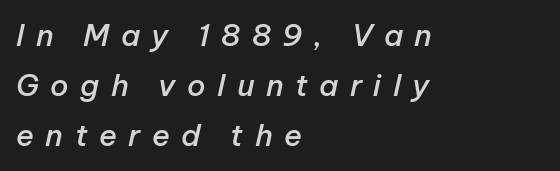
{"italic": "yes", "lean": "right", "slant_degrees": 12, "bold": "semi", "weight": "semibold", "width": "normal", "stroke_contrast": "low", "x_height": "medium", "monospaced": "no", "underline": "no", "align": "left", "line_spacing": "normal", "line_spacing_ratio": 1.67, "letter_spacing": "wide", "letter_spacing_em": 0.38, "glyph_px": 30}
